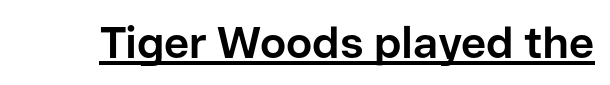
The specimen includes a rule beneath the text block's lines. This sample has the flowing, uneven cadence of proportional lettering. This is sans-serif lettering, the kind often seen on screens and signage. Ordinary non-slanted type is in use. Characters follow at the spacing the type designer built in. Weight: bold.
